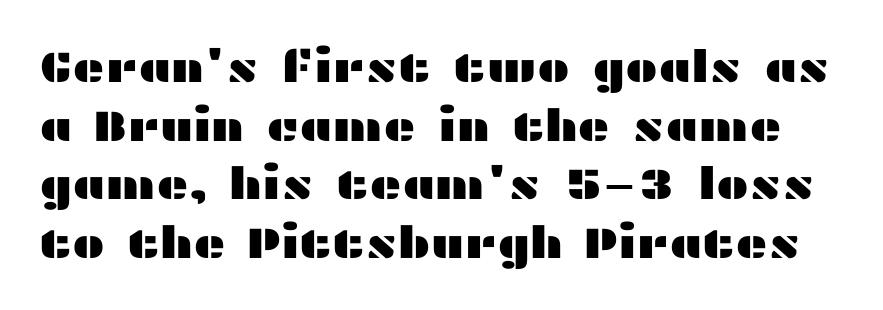
Rows of type keep a routine distance in the vertical direction. This sample uses plain, unmodified letter spacing. The letters advance in unequal steps, a hallmark of proportional type. Bare-footed words on every line.
